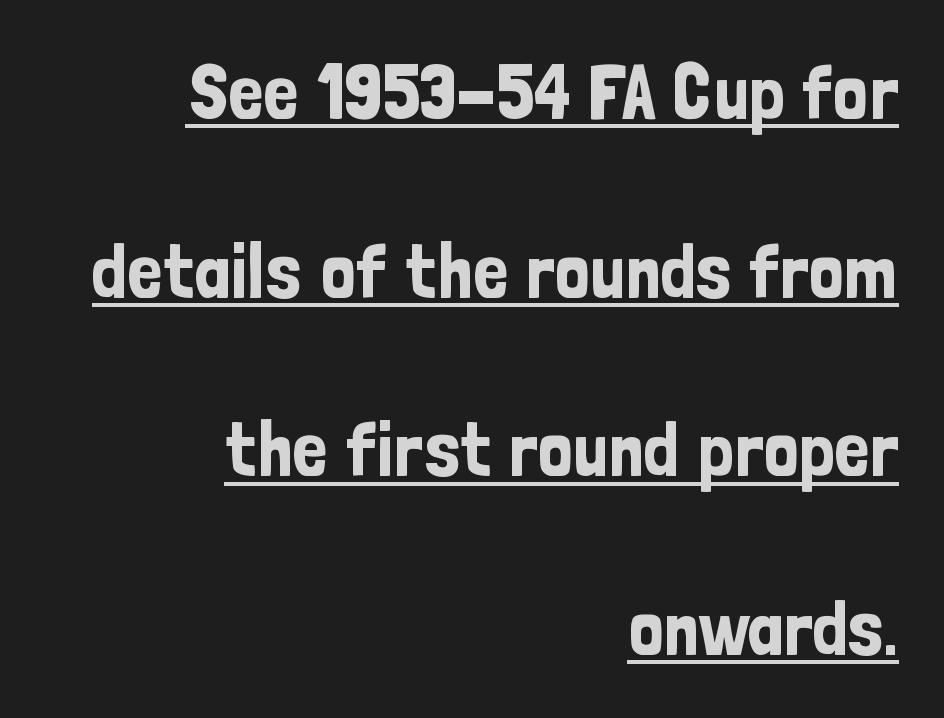
This sample uses a sans-serif face. Ordinary non-slanted type is in use. The passage shown is underscored from start to finish. The vertical gap from one line to the next is large. Short note: letters normally spaced.
